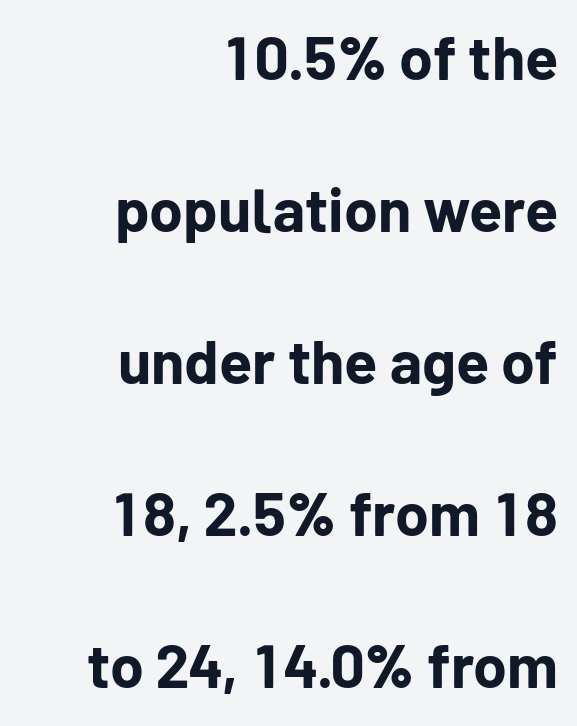
Do the characters align in a grid? No, the font is proportional. Caption: standard tracking, unaltered. Quick note: underline off. If you drew a ruler down the right edge, every line would touch it. The characters look thick and weighty, a clear bold. The line-height multiplier appears high, well above default.
